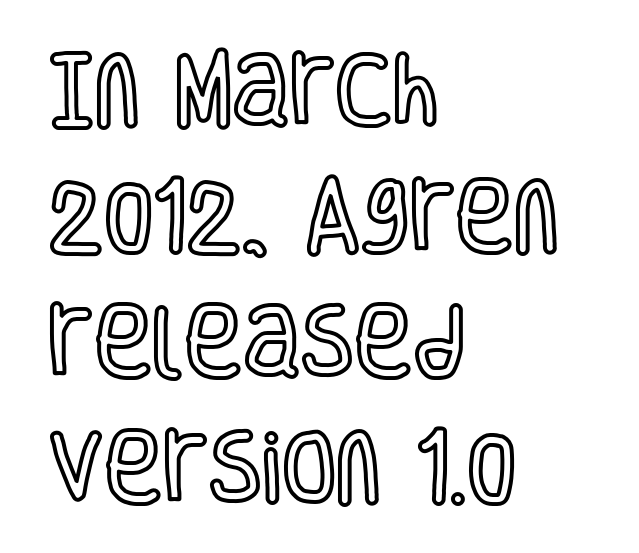
Every row of glyphs begins at an identical x-position on the left. Nobody touched the tracking dial on this one. Words float on clear page, feet unadorned. A typesetter would mark this as roman, not italic.
